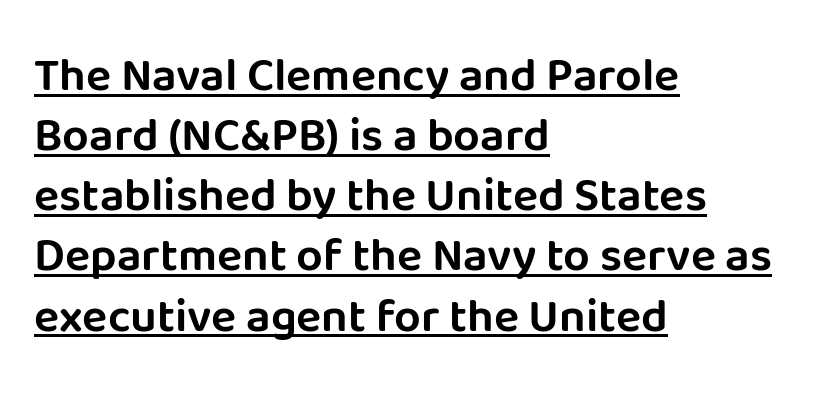
{"serif": "no", "italic": "no", "width": "normal", "stroke_contrast": "low", "x_height": "large", "monospaced": "no", "underline": "yes", "align": "left", "line_spacing": "normal", "line_spacing_ratio": 1.28, "letter_spacing": "normal", "letter_spacing_em": 0.0, "glyph_px": 47}
